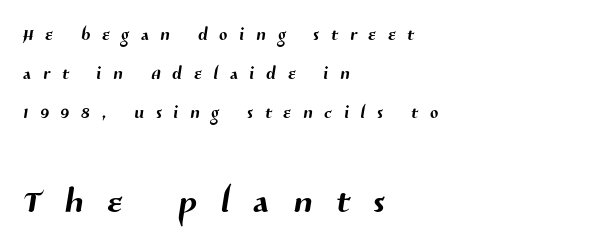
Q: Is the typeface a serif or a sans-serif typeface? A: Sans-serif.
Q: Is the text underlined? A: No.
Q: How is the paragraph aligned? A: Left-aligned.
Q: Is the spacing between letters normal or unusually wide? A: Unusually wide.
Q: Is the spacing between lines tight, normal or loose? A: Normal.
Q: Which block of text is set in a larger size, the first (top) or the second (bottom)? A: The second (bottom) one.
Q: Width (condensed, normal, or wide)? A: Normal.
Q: Stroke contrast? A: Medium.
Q: x-height? A: Medium.
Q: Monospaced? A: No.
